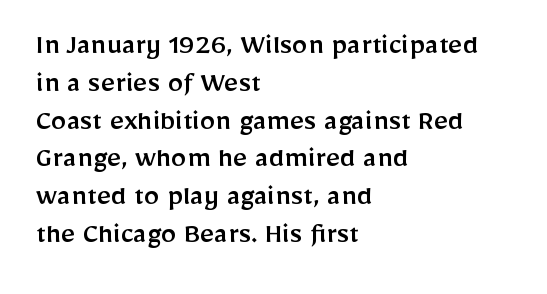
{"serif": "no", "italic": "no", "width": "normal", "stroke_contrast": "low", "x_height": "medium", "monospaced": "no", "underline": "no", "align": "left", "line_spacing_ratio": 1.22, "letter_spacing": "normal", "letter_spacing_em": 0.0, "glyph_px": 31}
